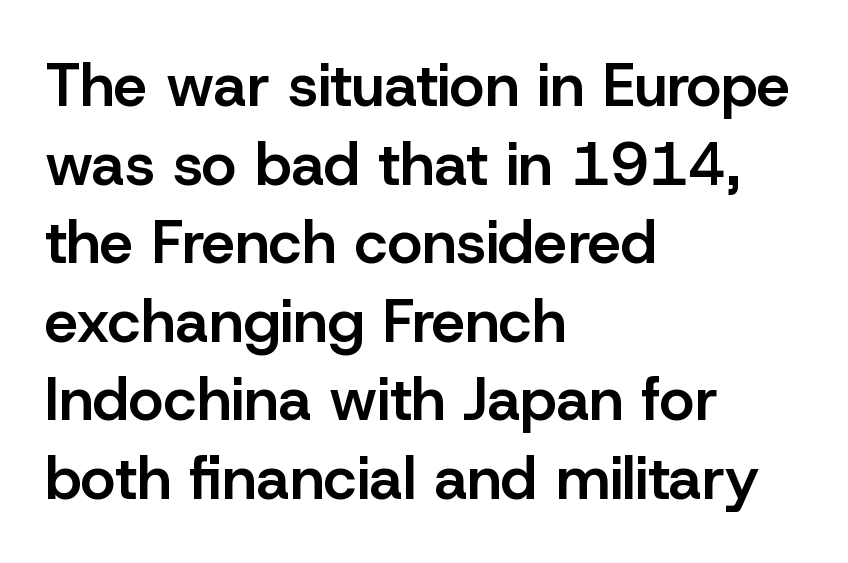
The image shows 60 px semibold sans-serif type, upright; set left-aligned, normal line spacing (1.31x), normal letter spacing, not underlined; low stroke contrast and a medium x-height.
